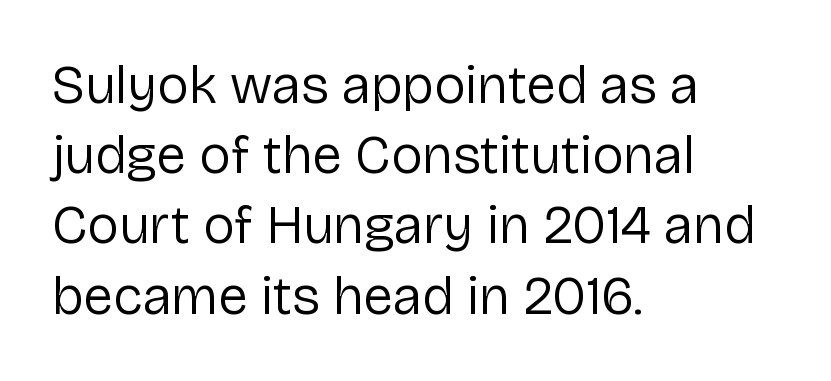
{"serif": "no", "italic": "no", "bold": "no", "weight": "regular", "width": "normal", "stroke_contrast": "low", "x_height": "medium", "monospaced": "no", "underline": "no", "align": "left", "line_spacing": "normal", "line_spacing_ratio": 1.3, "letter_spacing": "normal", "letter_spacing_em": 0.0, "glyph_px": 54}
